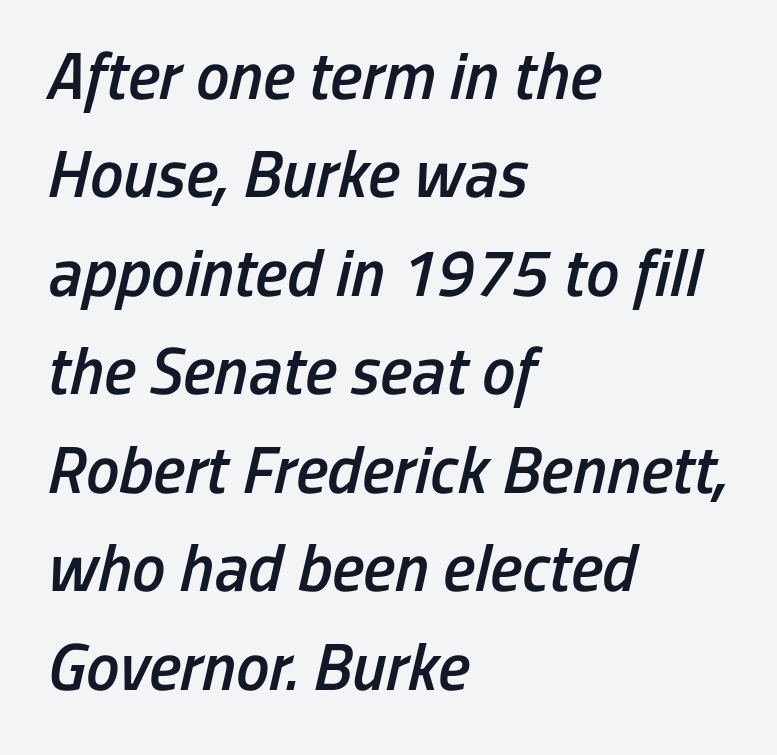
{"italic": "yes", "lean": "right", "slant_degrees": 13, "bold": "semi", "weight": "semibold", "width": "condensed", "stroke_contrast": "low", "x_height": "medium", "monospaced": "no", "underline": "no", "align": "left", "line_spacing": "normal", "line_spacing_ratio": 1.47, "letter_spacing": "normal", "letter_spacing_em": 0.0, "glyph_px": 67}
